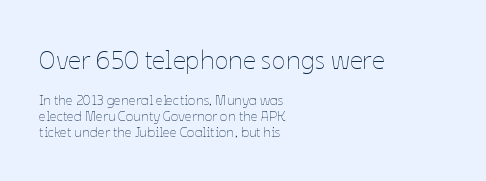
Q: Is the text bold? A: No.
Q: Is the text italic (slanted)? A: No, it is upright.
Q: Is the text underlined? A: No.
Q: How is the paragraph aligned? A: Left-aligned.
Q: Is the spacing between letters normal or unusually wide? A: Normal.
Q: Is the spacing between lines tight, normal or loose? A: Tight.
Q: Which block of text is set in a larger size, the first (top) or the second (bottom)? A: The first (top) one.
